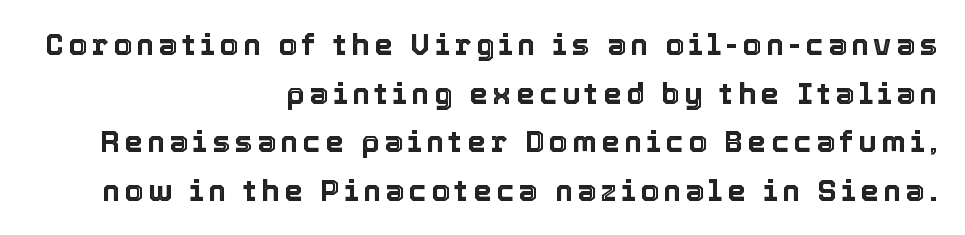
The lettering holds an erect, upright posture throughout. A typesetter would call this proportional, since set widths differ per character. Underlining? Definitely not there. If you measured baseline to baseline, you'd find a middling distance.
